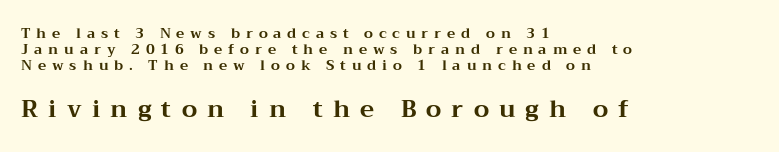
{"italic": "no", "bold": "yes", "underline": "no", "align": "left", "line_spacing": "tight", "line_spacing_ratio": 1.14, "letter_spacing": "wide", "letter_spacing_em": 0.42, "larger_block": "second", "size_ratio": 1.71, "glyph_px": 24}
